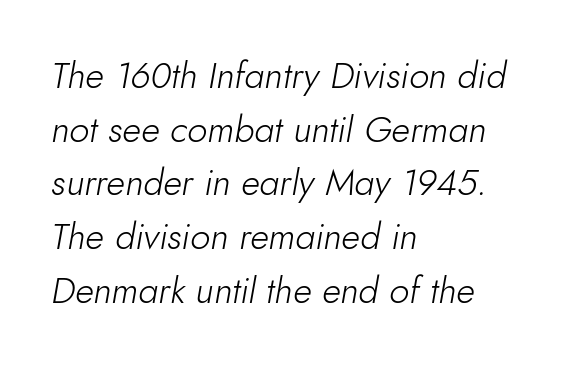
The image shows 36 px light type, italic (leaning right); set left-aligned, normal line spacing (1.49x), normal letter spacing, not underlined; low stroke contrast and a small x-height.
